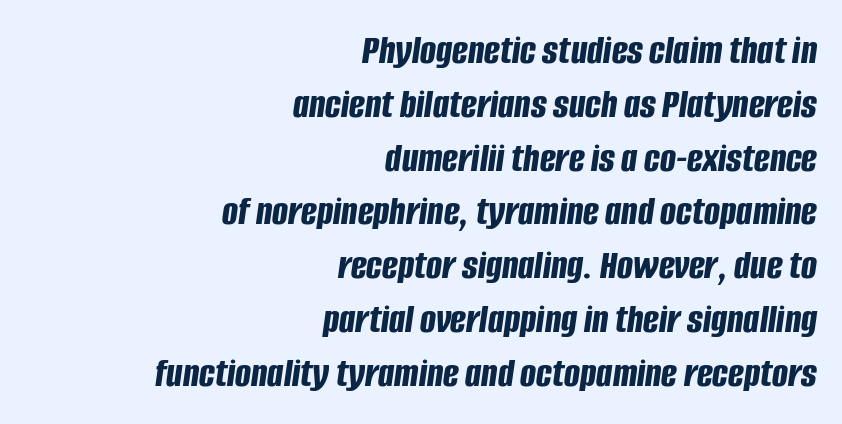
Strokes here are thick enough to call this a true bold. Unmarked baselines from the first word to the last. A typesetter would call this leading conventional body-copy spacing. Tall strokes in this sample are angled rather than plumb. These lines stack with their right ends in a neat column.
